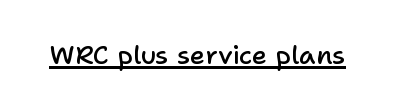
{"italic": "no", "bold": "semi", "underline": "yes", "letter_spacing": "normal", "letter_spacing_em": 0.0, "glyph_px": 26}
